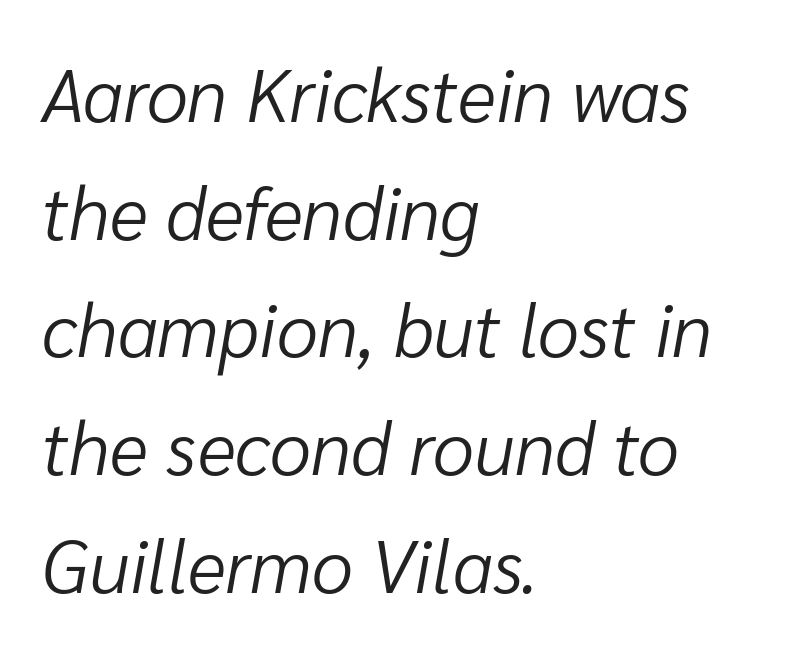
Each row of text sits above clean, open space. The lettering tilts uniformly, giving the passage an italic look. Weight: not bold — regular or lighter. Nobody touched the tracking dial on this one. The line-height multiplier appears to be the usual default.
